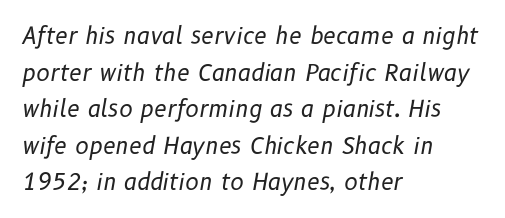
{"italic": "yes", "lean": "right", "slant_degrees": 10, "bold": "no", "underline": "no", "align": "left", "line_spacing": "normal", "line_spacing_ratio": 1.59, "letter_spacing": "normal", "letter_spacing_em": 0.0, "glyph_px": 23}
